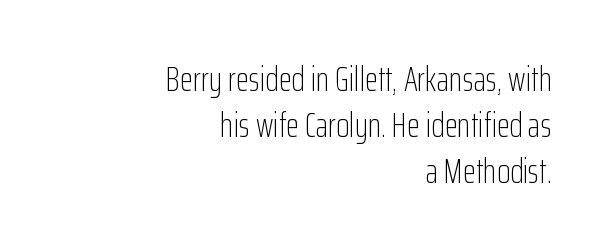
The rows are spaced the way most documents space them. The lettering stays uniformly vertical, giving the passage a roman look. Spacing verdict: proportional, widths tailored to each character. This reads as an unemphasized weight, regular at the heaviest. Beneath every word, the page is bare.
